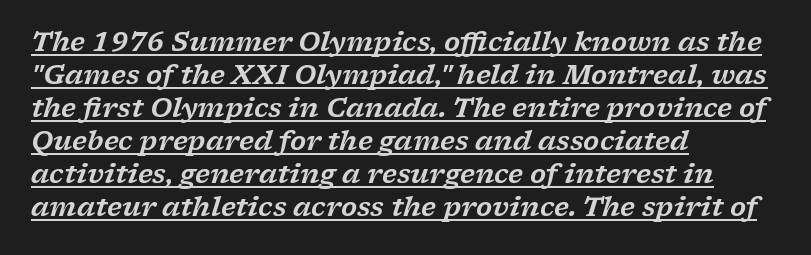
Q: Is the text italic (slanted)? A: Yes, it leans right by about 17 degrees.
Q: Is the text underlined? A: Yes.
Q: How is the paragraph aligned? A: Left-aligned.
Q: Is the spacing between letters normal or unusually wide? A: Normal.
Q: Is the spacing between lines tight, normal or loose? A: Normal.
